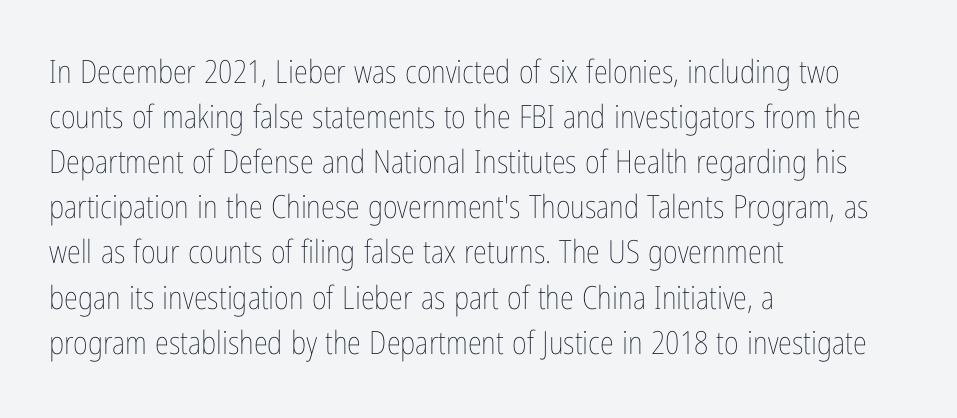
Horizontal alignment here is leftward, the default for most running prose. A clean baseline with only descenders dipping below it. The cut favours lightness, reaching ordinary text weight at its darkest. Upright lettering throughout.
